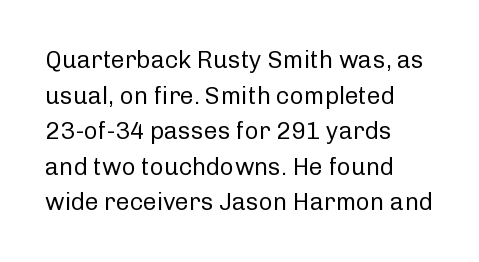
No italicization has been applied; the sample stays upright. Each line starts at the same left margin while the right side varies. Weight: regular or lighter. Compared with typical paragraphs, the rows here are spaced about the same. No extra tracking has been applied to these lines. Any mark beneath the type? The region is blank.
